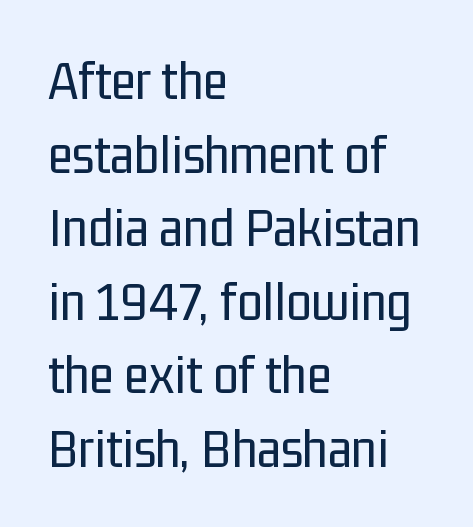
Q: Is the text bold? A: No.
Q: Is the text italic (slanted)? A: No, it is upright.
Q: Is the typeface a serif or a sans-serif typeface? A: Sans-serif.
Q: Is the text underlined? A: No.
Q: How is the paragraph aligned? A: Left-aligned.
Q: Is the spacing between letters normal or unusually wide? A: Normal.
Q: Is the spacing between lines tight, normal or loose? A: Normal.
Q: Width (condensed, normal, or wide)? A: Condensed.
Q: Stroke contrast? A: Low.
Q: x-height? A: Medium.
Q: Monospaced? A: No.
